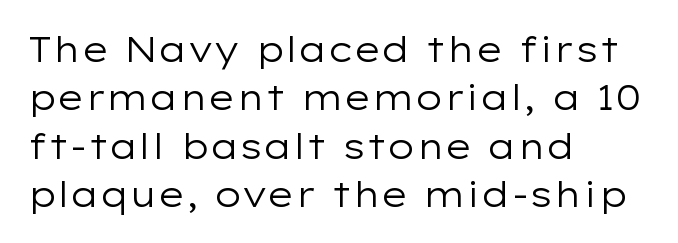
{"serif": "no", "italic": "no", "bold": "no", "weight": "regular", "width": "wide", "stroke_contrast": "low", "x_height": "medium", "monospaced": "no", "underline": "no", "align": "left", "line_spacing": "normal", "line_spacing_ratio": 1.38, "letter_spacing": "normal", "letter_spacing_em": 0.0, "glyph_px": 35}
